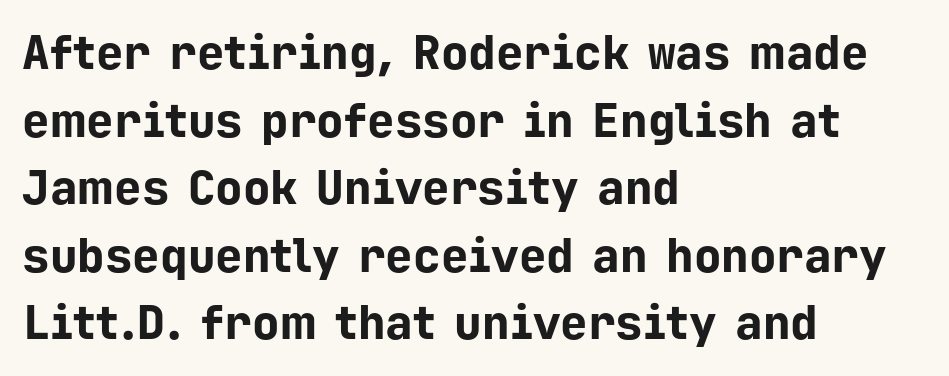
The image shows 46 px bold sans-serif type, upright, monospaced; set left-aligned, normal line spacing (1.47x), normal letter spacing, not underlined; low stroke contrast and a medium x-height.
